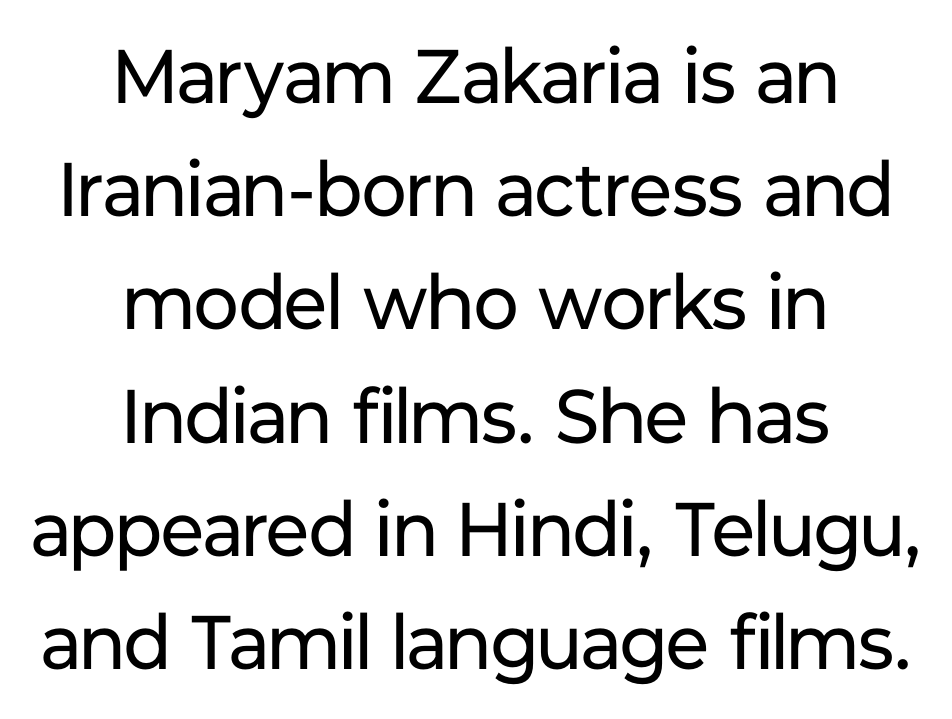
The image shows 76 px regular-weight sans-serif type, upright; set centered, normal line spacing (1.49x), normal letter spacing, not underlined; low stroke contrast and a medium x-height.
